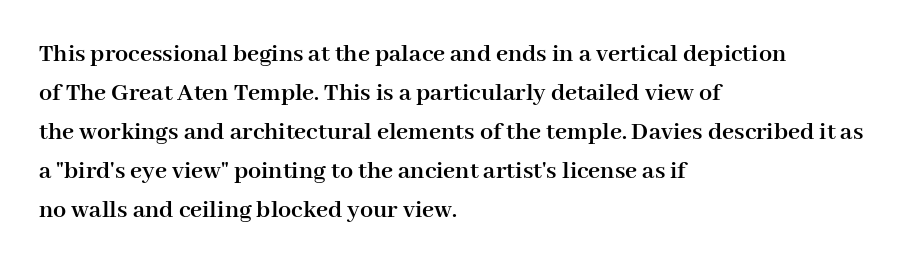
Q: Is the text bold? A: Yes.
Q: Is the text italic (slanted)? A: No, it is upright.
Q: Is the text underlined? A: No.
Q: How is the paragraph aligned? A: Left-aligned.
Q: Is the spacing between letters normal or unusually wide? A: Normal.
Q: Is the spacing between lines tight, normal or loose? A: Normal.
